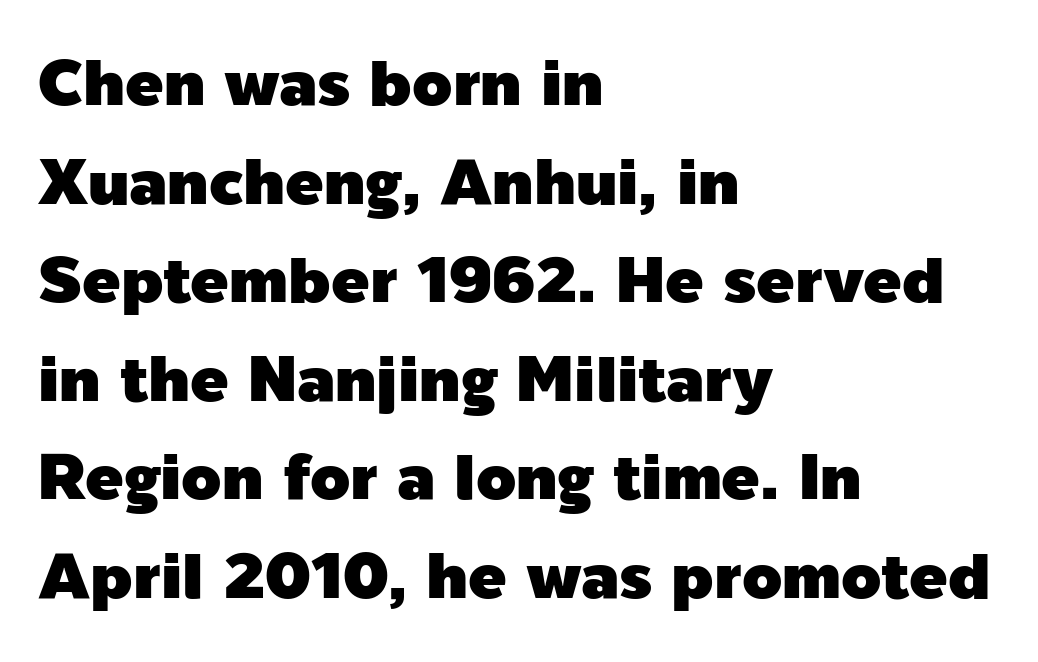
Style check: upright. Does the leading feel generous? No, just average. This rendering leaves character spacing at its baseline value. If you drew a ruler down the left edge, every line would touch it. Lines of text with bare space underneath.
